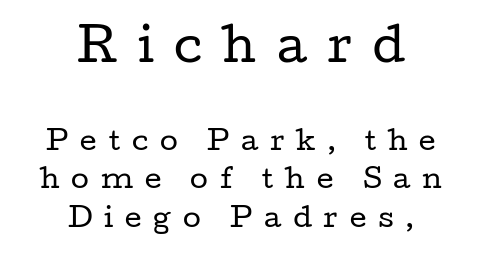
{"serif": "yes", "italic": "no", "bold": "no", "weight": "regular", "width": "wide", "stroke_contrast": "low", "x_height": "medium", "monospaced": "no", "underline": "no", "align": "center", "line_spacing": "normal", "line_spacing_ratio": 1.47, "letter_spacing": "wide", "letter_spacing_em": 0.45, "larger_block": "first", "size_ratio": 1.73, "glyph_px": 45}
